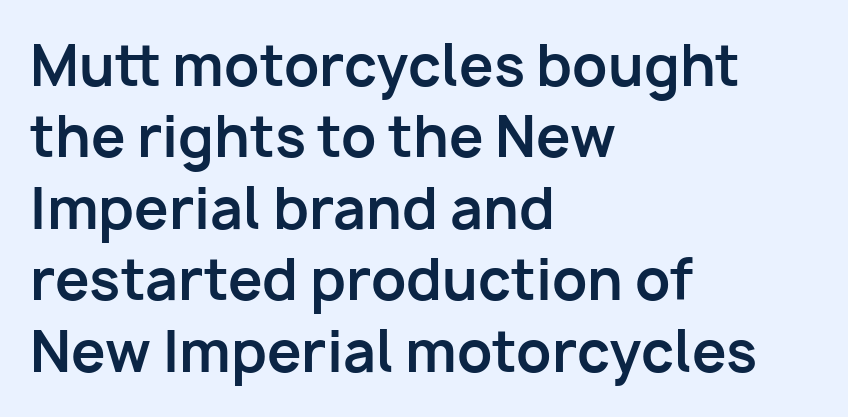
The image shows 55 px bold sans-serif type, upright; set left-aligned, normal line spacing (1.3x), normal letter spacing, not underlined; low stroke contrast and a medium x-height.
